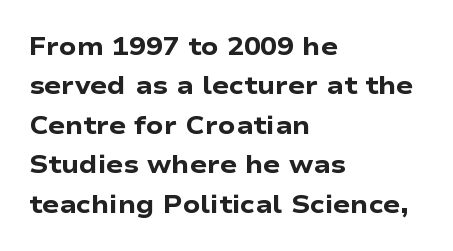
The image shows 25 px bold type, upright; set left-aligned, normal line spacing (1.58x), normal letter spacing, not underlined.
